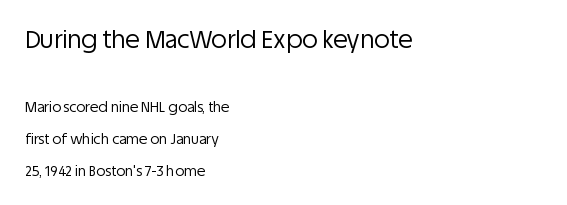
Note: larger setting up top, smaller setting below. Caption: face not bold, strokes unweighted. In terms of posture, this sample is upright. Underline: absent. In CSS terms this would be text-align: left.
